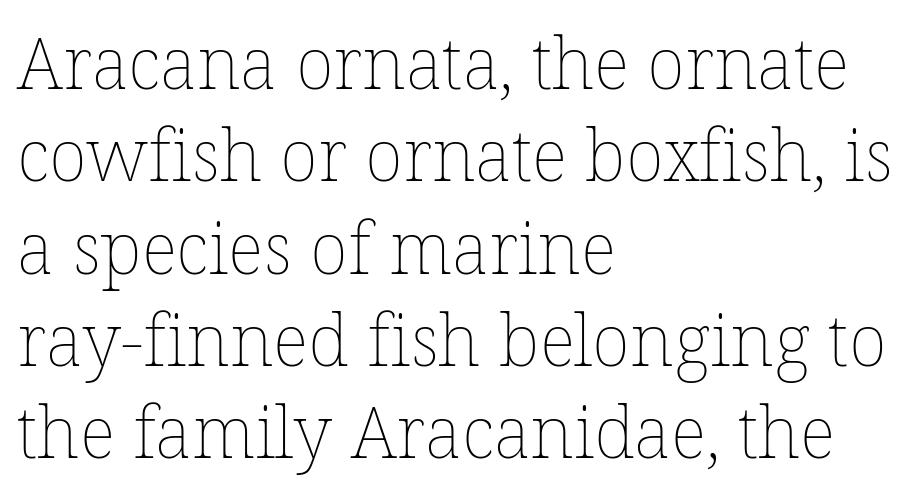
Q: Is the text bold? A: No.
Q: Is the text italic (slanted)? A: No, it is upright.
Q: Is the text underlined? A: No.
Q: How is the paragraph aligned? A: Left-aligned.
Q: Is the spacing between letters normal or unusually wide? A: Normal.
Q: Is the spacing between lines tight, normal or loose? A: Normal.
Q: Width (condensed, normal, or wide)? A: Normal.
Q: Stroke contrast? A: Low.
Q: x-height? A: Medium.
Q: Monospaced? A: No.
